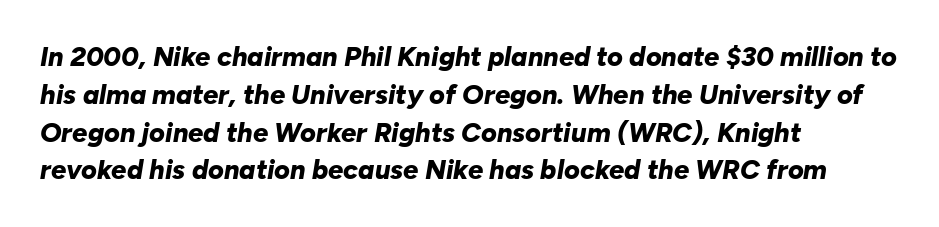
The image shows 27 px bold type, italic (leaning right); set left-aligned, normal line spacing (1.4x), normal letter spacing, not underlined.
